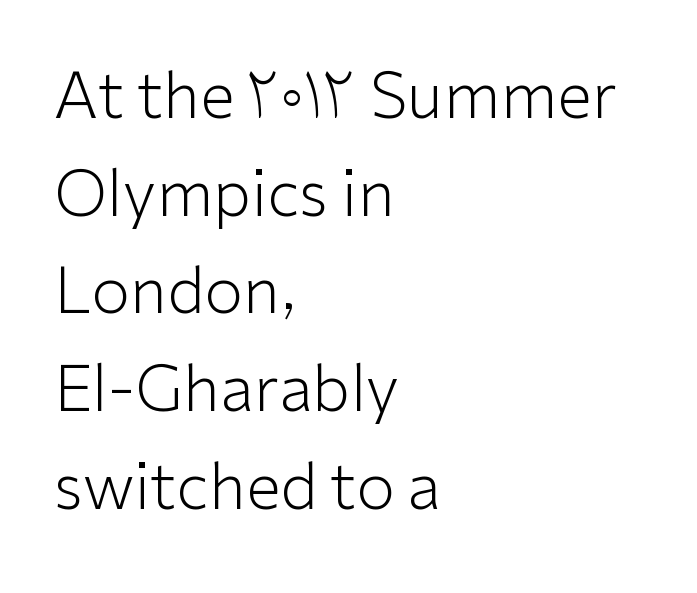
Q: Is the text bold? A: No.
Q: Is the text italic (slanted)? A: No, it is upright.
Q: Is the typeface a serif or a sans-serif typeface? A: Sans-serif.
Q: Is the text underlined? A: No.
Q: How is the paragraph aligned? A: Left-aligned.
Q: Is the spacing between letters normal or unusually wide? A: Normal.
Q: Is the spacing between lines tight, normal or loose? A: Normal.
Q: Width (condensed, normal, or wide)? A: Normal.
Q: Stroke contrast? A: Low.
Q: x-height? A: Medium.
Q: Monospaced? A: No.
